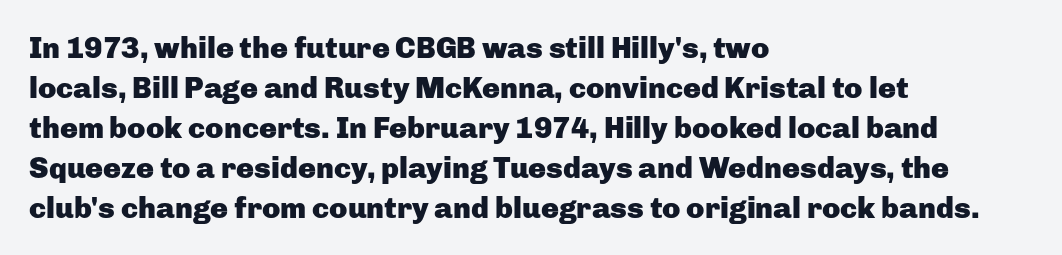
{"serif": "no", "italic": "no", "bold": "yes", "weight": "heavy", "width": "normal", "stroke_contrast": "low", "x_height": "medium", "monospaced": "no", "underline": "no", "align": "left", "line_spacing": "normal", "line_spacing_ratio": 1.33, "letter_spacing": "normal", "letter_spacing_em": 0.0, "glyph_px": 30}
